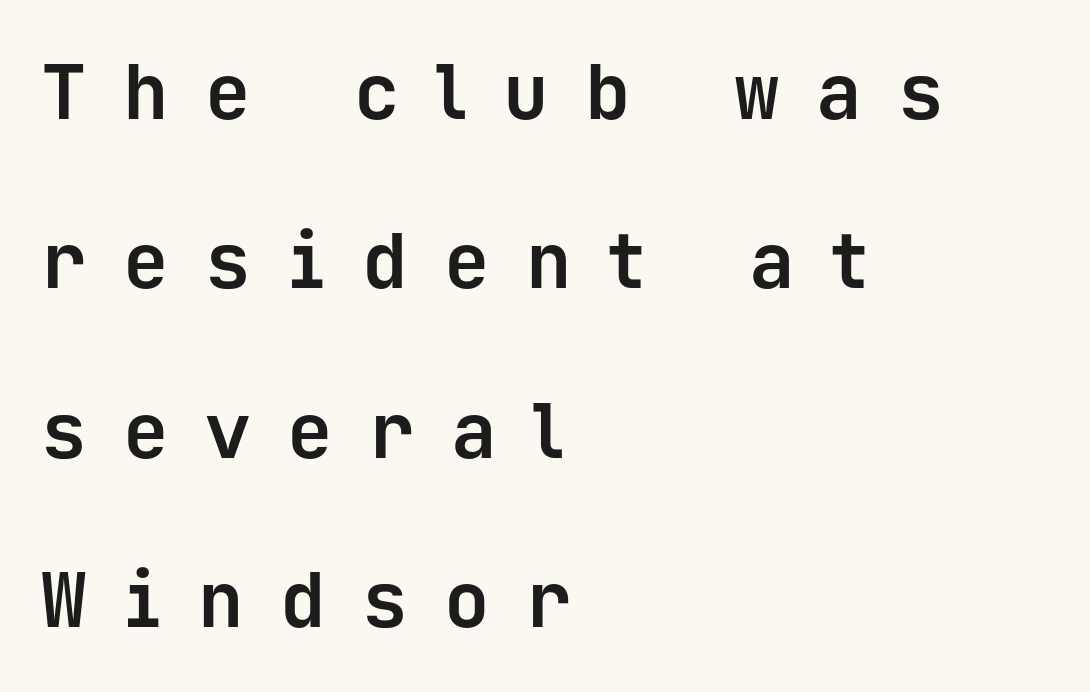
{"serif": "no", "italic": "no", "bold": "yes", "weight": "bold", "width": "normal", "stroke_contrast": "low", "x_height": "medium", "monospaced": "yes", "underline": "no", "align": "left", "line_spacing": "loose", "line_spacing_ratio": 2.23, "letter_spacing": "wide", "letter_spacing_em": 0.48, "glyph_px": 76}
